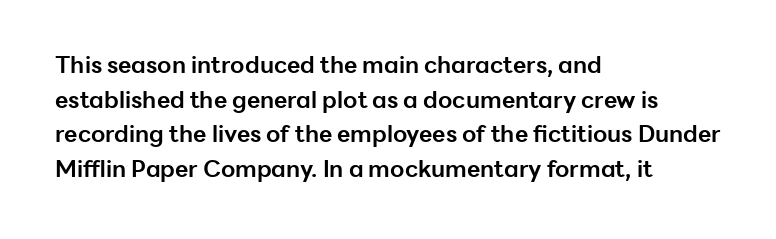
Every stem runs plumb, perpendicular to the baseline. The typesetting leans heavy: a genuine bold. Anything drawn beneath the words? Only blank space. The paragraph shown leans on its left margin. In terms of letterspacing, this is plain default setting. The space between consecutive lines is moderate.
